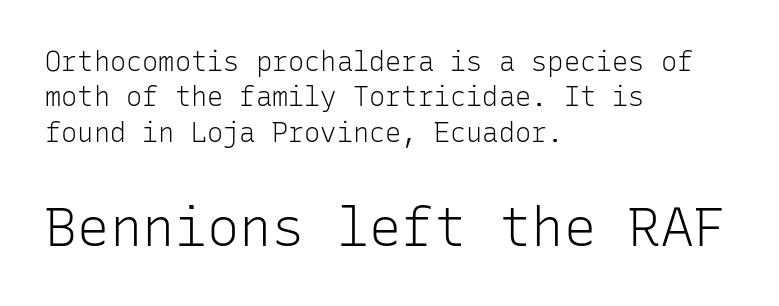
Q: Is the text bold? A: No.
Q: Is the text italic (slanted)? A: No, it is upright.
Q: Is the typeface a serif or a sans-serif typeface? A: Sans-serif.
Q: Is the text underlined? A: No.
Q: How is the paragraph aligned? A: Left-aligned.
Q: Is the spacing between letters normal or unusually wide? A: Normal.
Q: Is the spacing between lines tight, normal or loose? A: Normal.
Q: Which block of text is set in a larger size, the first (top) or the second (bottom)? A: The second (bottom) one.
Q: Width (condensed, normal, or wide)? A: Normal.
Q: Stroke contrast? A: Low.
Q: x-height? A: Medium.
Q: Monospaced? A: Yes.
